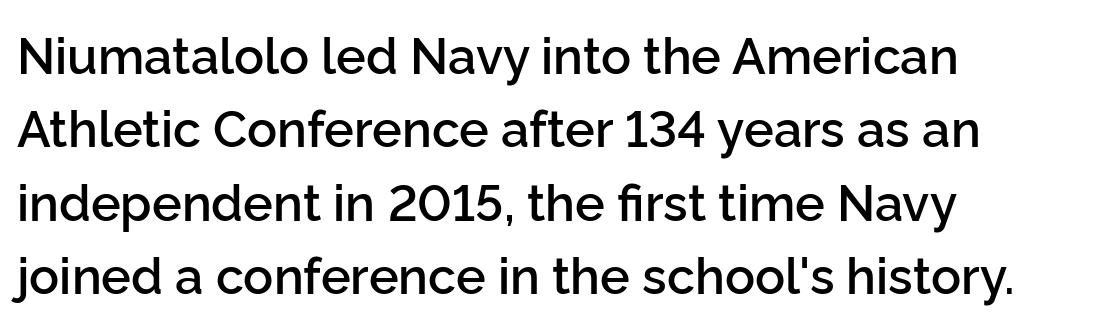
Q: Is the text bold? A: Semi-bold.
Q: Is the text italic (slanted)? A: No, it is upright.
Q: Is the typeface a serif or a sans-serif typeface? A: Sans-serif.
Q: Is the text underlined? A: No.
Q: How is the paragraph aligned? A: Left-aligned.
Q: Is the spacing between letters normal or unusually wide? A: Normal.
Q: Is the spacing between lines tight, normal or loose? A: Normal.
Q: Width (condensed, normal, or wide)? A: Normal.
Q: Stroke contrast? A: Low.
Q: x-height? A: Medium.
Q: Monospaced? A: No.
